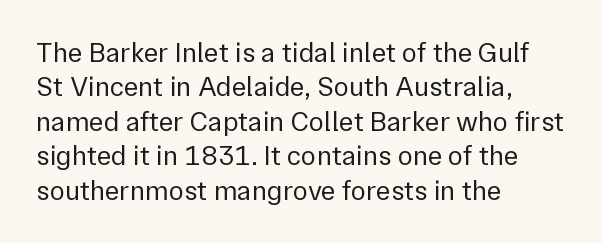
{"serif": "no", "italic": "no", "bold": "no", "weight": "regular", "width": "normal", "stroke_contrast": "low", "x_height": "medium", "monospaced": "no", "underline": "no", "align": "left", "line_spacing_ratio": 1.23, "letter_spacing": "normal", "letter_spacing_em": 0.0, "glyph_px": 28}
